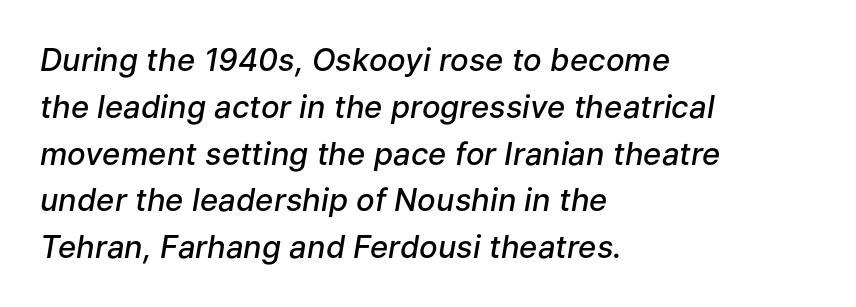
{"italic": "yes", "lean": "right", "slant_degrees": 9, "bold": "semi", "weight": "semibold", "width": "normal", "stroke_contrast": "low", "x_height": "medium", "monospaced": "no", "underline": "no", "align": "left", "line_spacing": "normal", "line_spacing_ratio": 1.51, "letter_spacing": "normal", "letter_spacing_em": 0.0, "glyph_px": 31}
